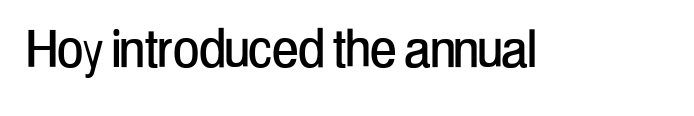
{"serif": "no", "italic": "no", "width": "condensed", "stroke_contrast": "low", "x_height": "medium", "monospaced": "no", "underline": "no", "letter_spacing": "normal", "letter_spacing_em": 0.0, "glyph_px": 63}
